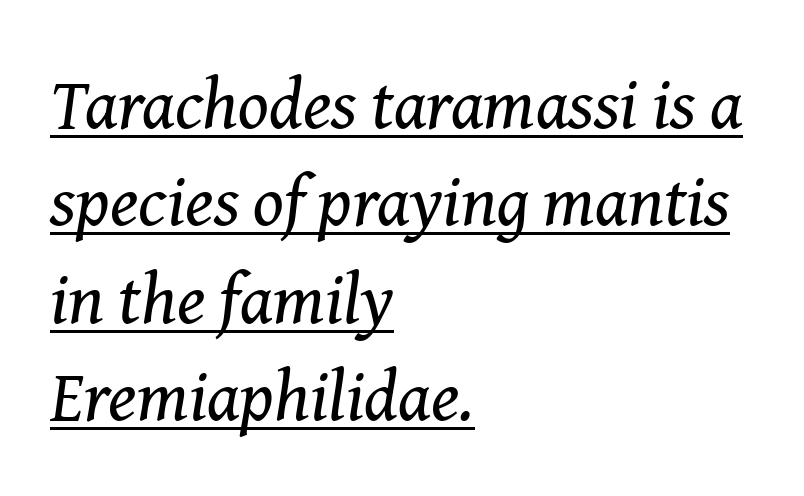
{"serif": "yes", "italic": "yes", "lean": "right", "slant_degrees": 8, "bold": "no", "weight": "regular", "width": "normal", "stroke_contrast": "medium", "x_height": "medium", "monospaced": "no", "underline": "yes", "align": "left", "line_spacing": "normal", "line_spacing_ratio": 1.37, "letter_spacing": "normal", "letter_spacing_em": 0.0, "glyph_px": 71}
